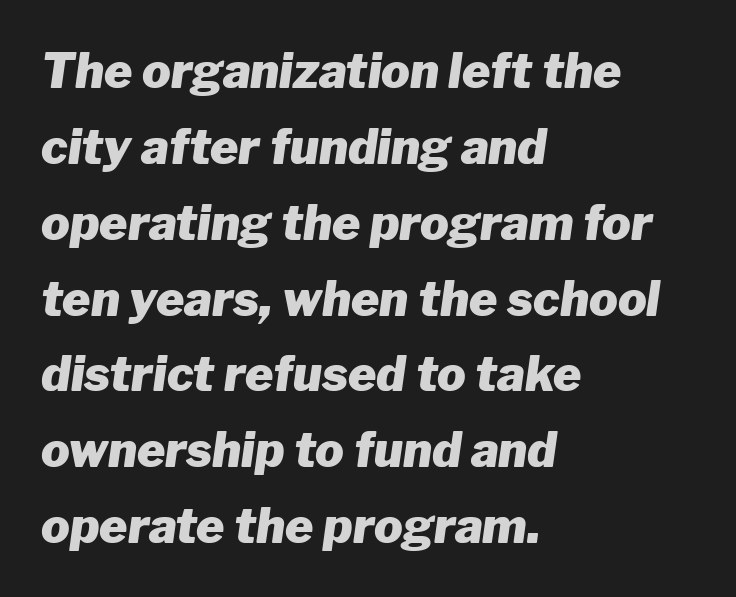
A clean baseline with only descenders dipping below it. Its strokes are broad and dark, the hallmark of bold type. Italic: yes, the glyphs are oblique. These lines are rendered in a variable-pitch font.
